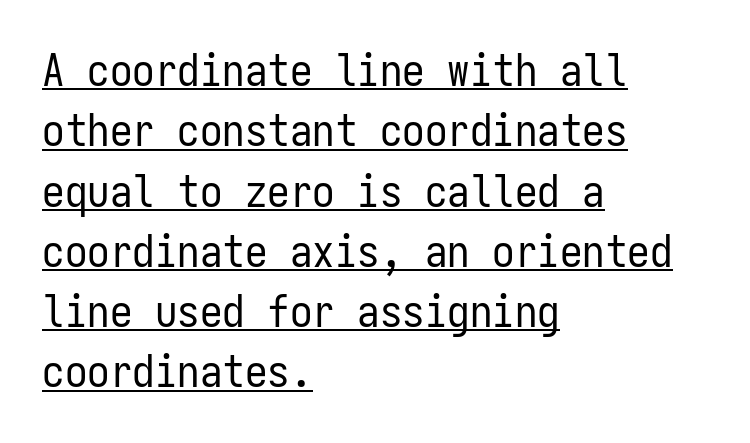
The image shows 45 px regular-weight, condensed sans-serif type, upright, monospaced; set left-aligned, normal line spacing (1.34x), normal letter spacing, underlined; low stroke contrast and a medium x-height.
